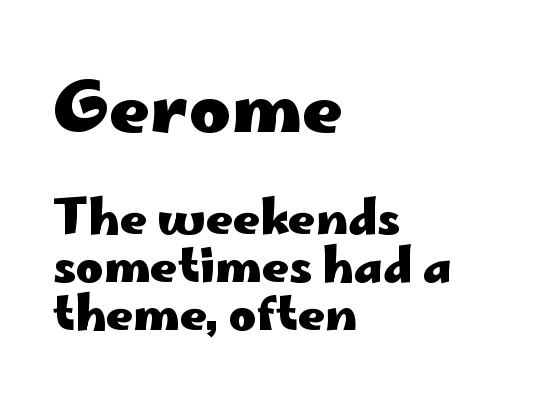
A classic flush-left, rag-right setting is used for this passage. A typesetter would call this proportional, since set widths differ per character. The earlier block is typeset at a bigger size than the later block. Regarding leading, the lines here are crowded together. The rendering keeps characters at their native spacing. In terms of weight, the rendering is a true, heavy bold.
